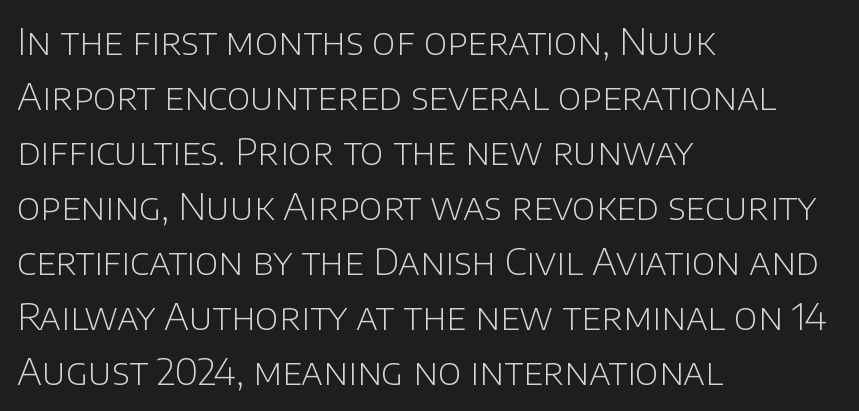
Q: Is the text bold? A: No.
Q: Is the text italic (slanted)? A: No, it is upright.
Q: Is the typeface a serif or a sans-serif typeface? A: Sans-serif.
Q: Is the text underlined? A: No.
Q: How is the paragraph aligned? A: Left-aligned.
Q: Is the spacing between letters normal or unusually wide? A: Normal.
Q: Is the spacing between lines tight, normal or loose? A: Normal.
Q: Width (condensed, normal, or wide)? A: Normal.
Q: Stroke contrast? A: Low.
Q: x-height? A: Large.
Q: Monospaced? A: No.
